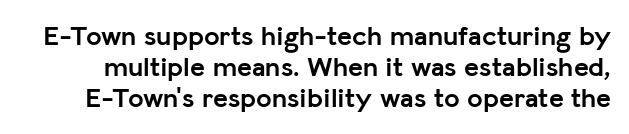
The image shows 28 px semibold sans-serif type, upright; set tight line spacing (1.11x), normal letter spacing, not underlined; low stroke contrast and a medium x-height.
